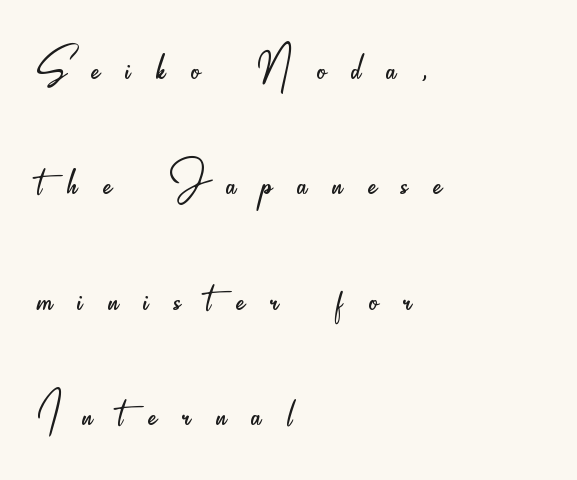
Letter spacing: wide. Ink coverage per letter is moderate at most. The typeface chosen for these lines omits serifs. Alignment: flush left. Here the designer chose a conventional face with non-uniform glyph widths.
